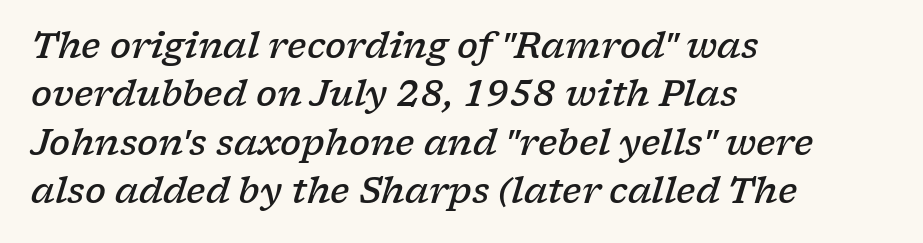
The image shows 35 px semibold, wide serif type, italic (leaning right); set left-aligned, normal line spacing (1.38x), normal letter spacing, not underlined; low stroke contrast and a medium x-height.
